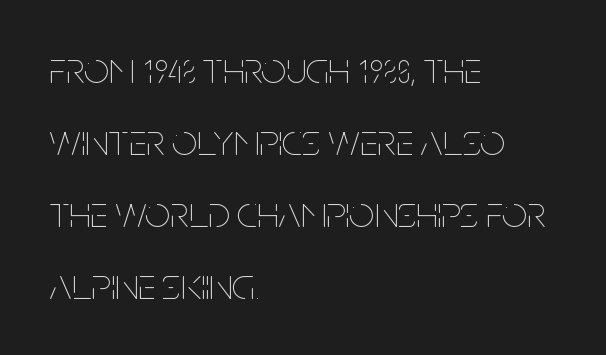
The image shows 45 px thin, condensed type, upright; set left-aligned, normal line spacing (1.6x), normal letter spacing, not underlined; low stroke contrast and a large x-height.
